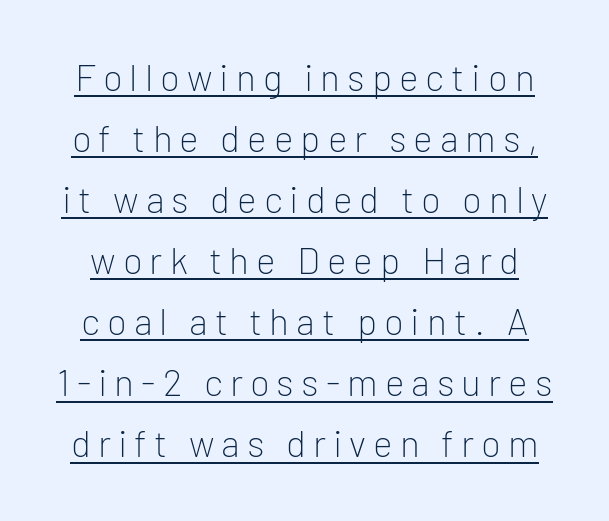
The image shows 37 px light sans-serif type, upright; set normal line spacing (1.65x), underlined; low stroke contrast and a medium x-height.
